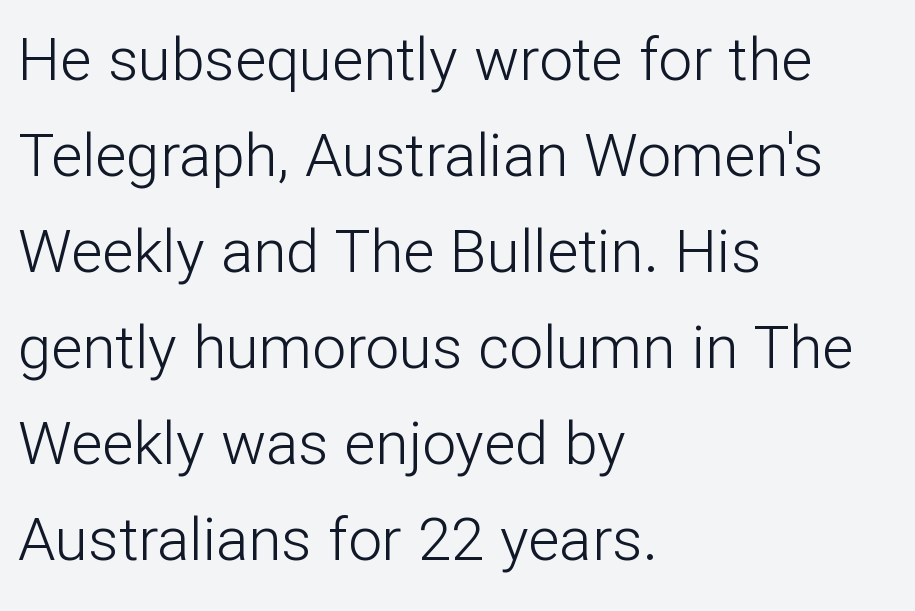
The letters advance in unequal steps, a hallmark of proportional type. Which margin do the lines hug? The left one — the right edge is uneven. How would I describe the line gaps? Plain and ordinary. Font category for this specimen: sans-serif. The passage shown has conventional tracking throughout.
